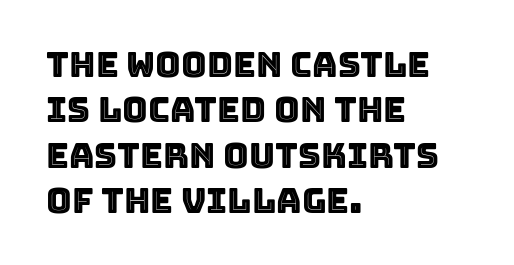
Q: Is the text italic (slanted)? A: No, it is upright.
Q: Is the text underlined? A: No.
Q: How is the paragraph aligned? A: Left-aligned.
Q: Is the spacing between letters normal or unusually wide? A: Normal.
Q: Is the spacing between lines tight, normal or loose? A: Normal.
Q: Width (condensed, normal, or wide)? A: Normal.
Q: x-height? A: Large.
Q: Monospaced? A: No.
